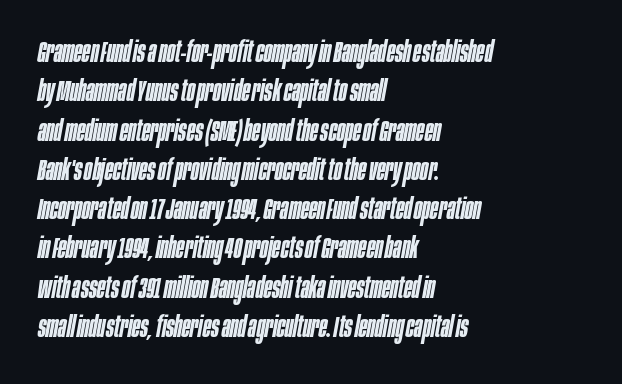
You could call the tracking neutral — neither tight nor loose. Line starts are locked; line ends wander. The lettering tilts uniformly, giving the passage an italic look. Think of a printed novel: that variable character pitch is what you see here.
